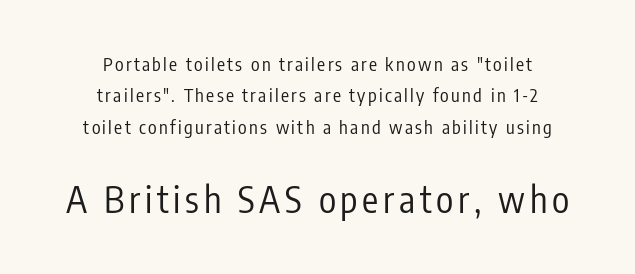
The paragraph has two soft edges and a firm central axis. If you drew a line through each stem, it would be perfectly vertical. No extra ink here — the face is not bold. Type style note: lacks serifs. Spacing verdict: proportional, widths tailored to each character. The following chunk of copy outweighs the initial chunk in type size.
